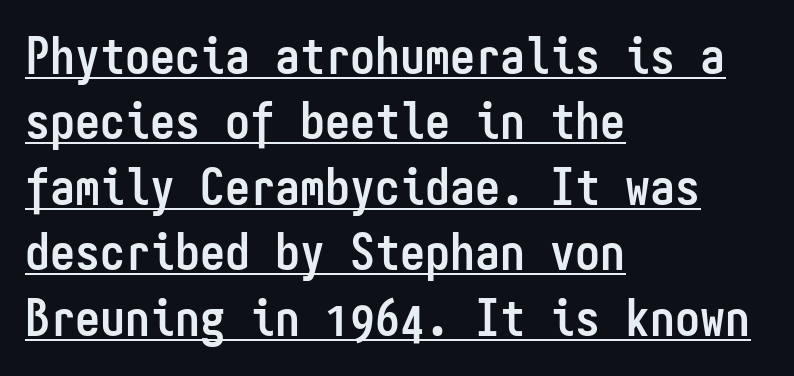
The image shows 50 px semibold, condensed sans-serif type, upright, monospaced; set left-aligned, normal line spacing (1.31x), normal letter spacing, underlined; low stroke contrast and a medium x-height.
